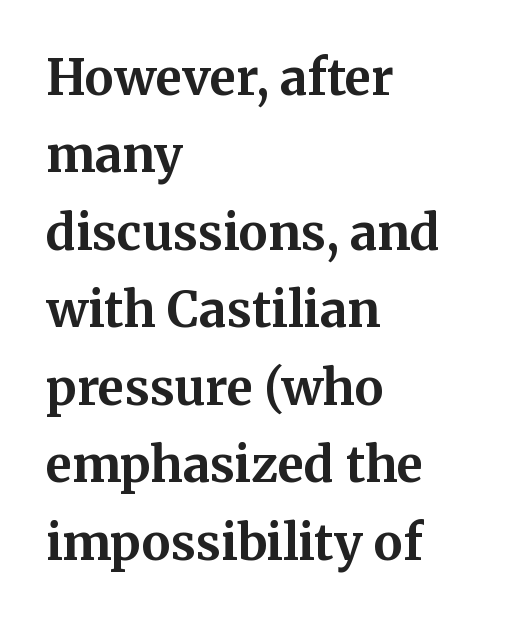
The image shows 49 px bold serif type, upright; set left-aligned, normal line spacing (1.58x), normal letter spacing, not underlined; medium stroke contrast and a medium x-height.
